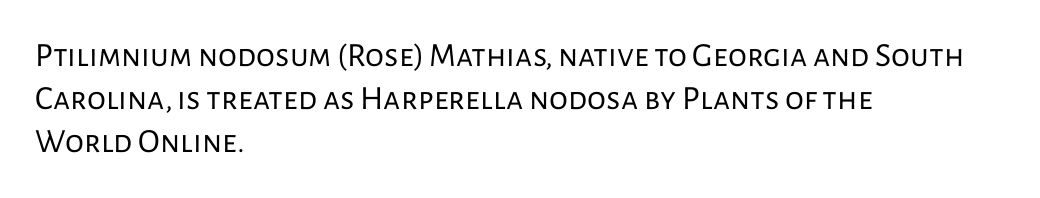
{"serif": "no", "italic": "no", "bold": "no", "weight": "regular", "width": "normal", "stroke_contrast": "low", "x_height": "medium", "monospaced": "no", "underline": "no", "align": "left", "line_spacing": "normal", "line_spacing_ratio": 1.26, "letter_spacing": "normal", "letter_spacing_em": 0.0, "glyph_px": 34}
